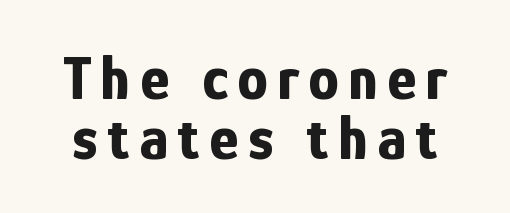
The image shows 62 px bold, condensed sans-serif type, upright; set tight line spacing (0.97x), not underlined; low stroke contrast and a medium x-height.
